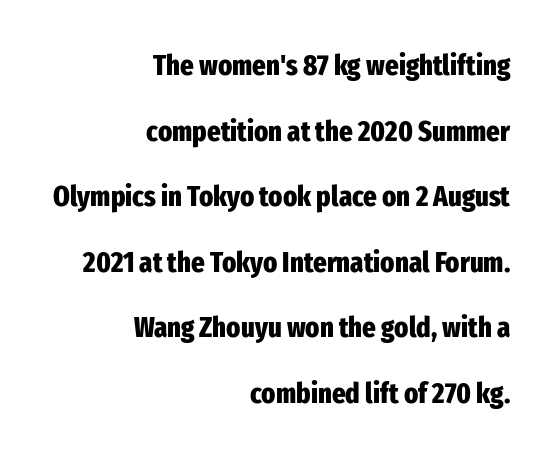
The image shows 29 px heavy, condensed sans-serif type, upright; set right-aligned, loose line spacing (2.26x), normal letter spacing, not underlined; low stroke contrast and a medium x-height.
